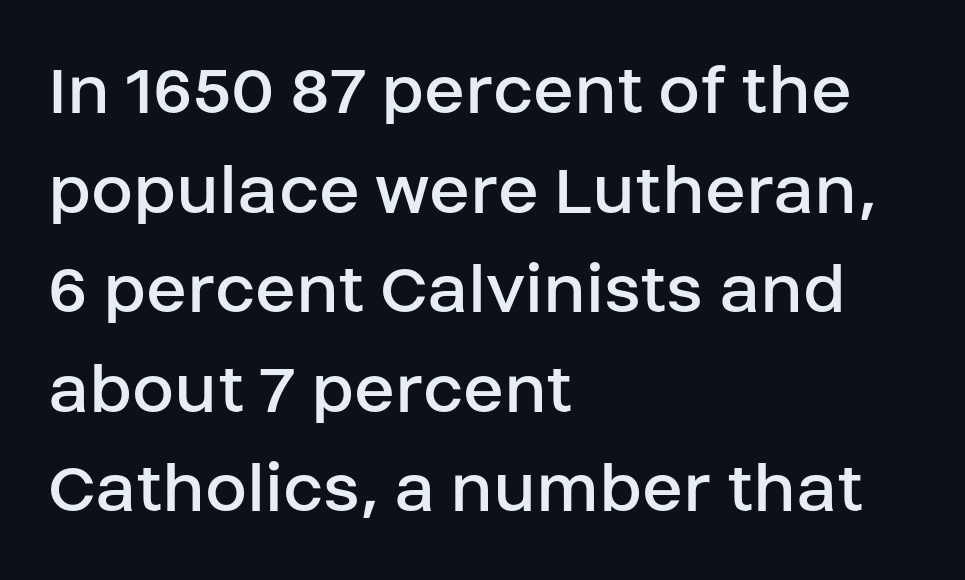
{"serif": "no", "italic": "no", "bold": "no", "weight": "regular", "width": "normal", "stroke_contrast": "low", "x_height": "large", "monospaced": "no", "underline": "no", "align": "left", "line_spacing": "normal", "line_spacing_ratio": 1.31, "letter_spacing": "normal", "letter_spacing_em": 0.0, "glyph_px": 76}
